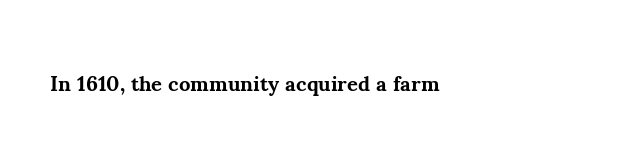
The image shows 21 px bold type, upright; set left-aligned, normal letter spacing, not underlined.
